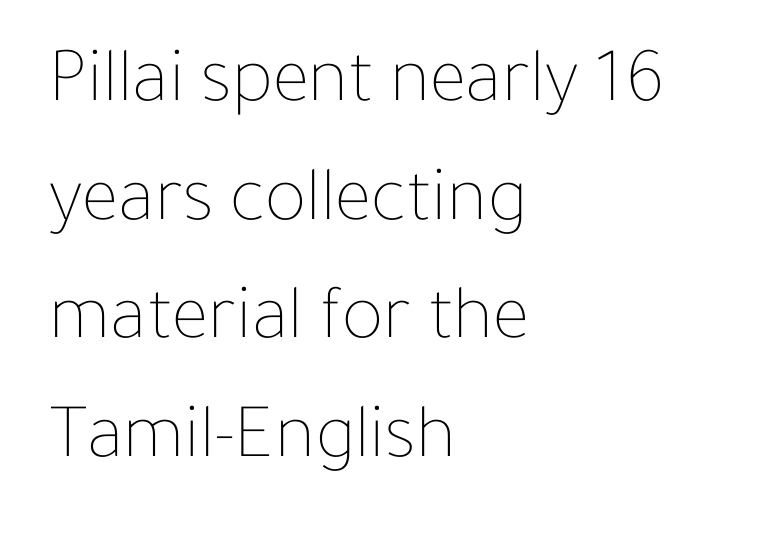
Q: Is the text bold? A: No.
Q: Is the text italic (slanted)? A: No, it is upright.
Q: Is the text underlined? A: No.
Q: How is the paragraph aligned? A: Left-aligned.
Q: Is the spacing between letters normal or unusually wide? A: Normal.
Q: Is the spacing between lines tight, normal or loose? A: Normal.
Q: Width (condensed, normal, or wide)? A: Normal.
Q: Stroke contrast? A: Low.
Q: x-height? A: Medium.
Q: Monospaced? A: No.
